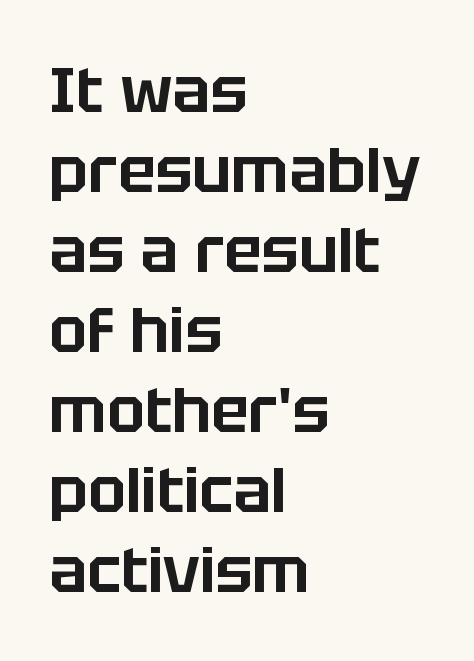
Q: Is the text italic (slanted)? A: No, it is upright.
Q: Is the typeface a serif or a sans-serif typeface? A: Sans-serif.
Q: Is the text underlined? A: No.
Q: How is the paragraph aligned? A: Left-aligned.
Q: Is the spacing between letters normal or unusually wide? A: Normal.
Q: Is the spacing between lines tight, normal or loose? A: Normal.
Q: Width (condensed, normal, or wide)? A: Normal.
Q: Stroke contrast? A: Low.
Q: x-height? A: Large.
Q: Monospaced? A: No.
